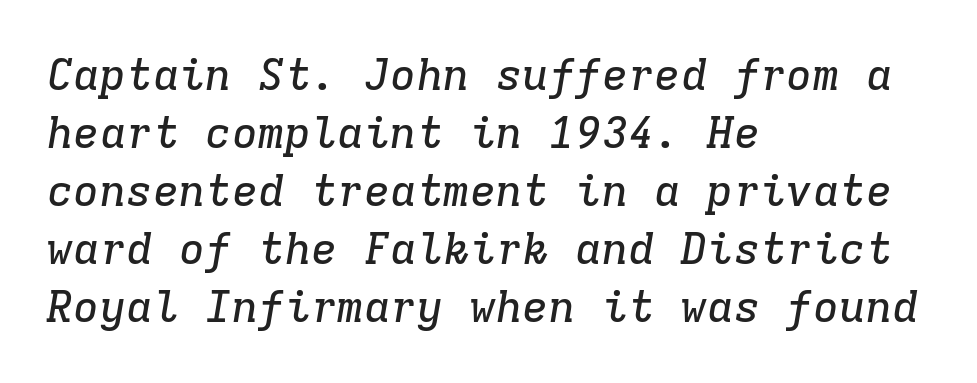
The image shows 44 px serif type, italic (leaning right), monospaced; set left-aligned, normal line spacing (1.32x), normal letter spacing, not underlined; low stroke contrast and a medium x-height.
